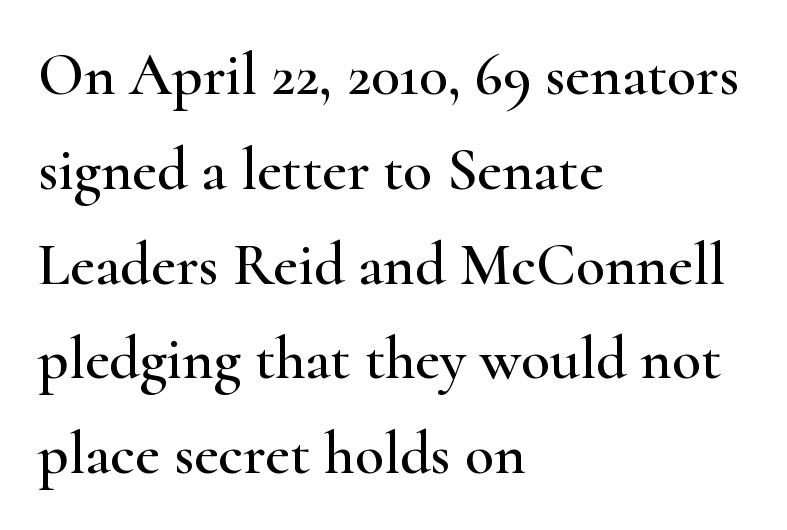
Q: Is the text italic (slanted)? A: No, it is upright.
Q: Is the typeface a serif or a sans-serif typeface? A: Serif.
Q: Is the text underlined? A: No.
Q: How is the paragraph aligned? A: Left-aligned.
Q: Is the spacing between letters normal or unusually wide? A: Normal.
Q: Is the spacing between lines tight, normal or loose? A: Normal.
Q: Width (condensed, normal, or wide)? A: Wide.
Q: Stroke contrast? A: High.
Q: x-height? A: Small.
Q: Monospaced? A: No.
